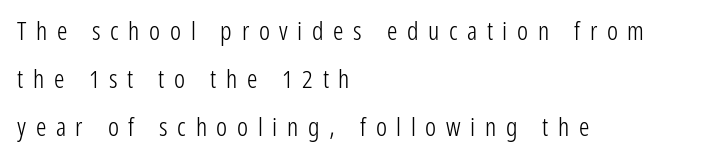
The image shows 26 px text type, upright; set left-aligned, line spacing 1.85x, unusually wide letter spacing (+0.37 em), not underlined.
